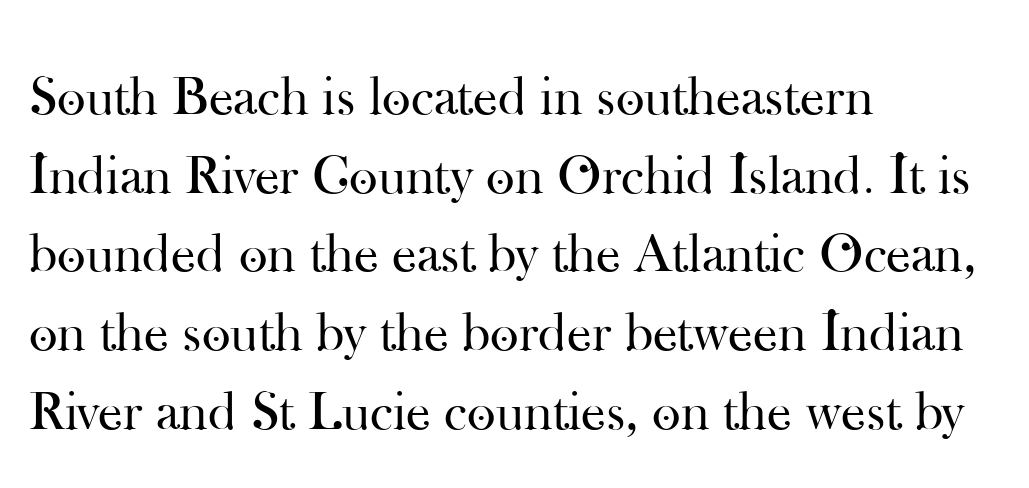
Q: Is the text bold? A: No.
Q: Is the text italic (slanted)? A: No, it is upright.
Q: Is the typeface a serif or a sans-serif typeface? A: Serif.
Q: Is the text underlined? A: No.
Q: How is the paragraph aligned? A: Left-aligned.
Q: Is the spacing between letters normal or unusually wide? A: Normal.
Q: Is the spacing between lines tight, normal or loose? A: Normal.
Q: Width (condensed, normal, or wide)? A: Normal.
Q: Stroke contrast? A: High.
Q: x-height? A: Small.
Q: Monospaced? A: No.
